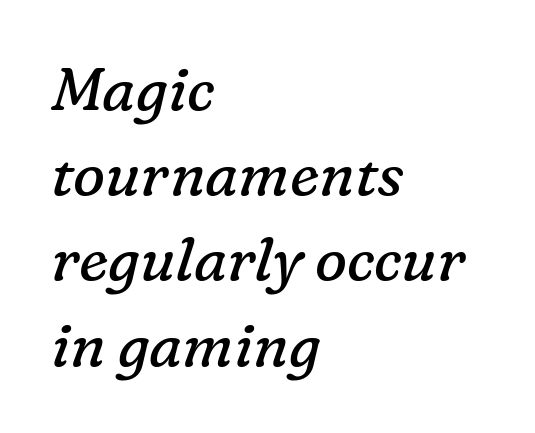
The image shows 60 px regular-weight serif type, italic (leaning right); set left-aligned, normal line spacing (1.42x), normal letter spacing, not underlined; low stroke contrast and a medium x-height.
